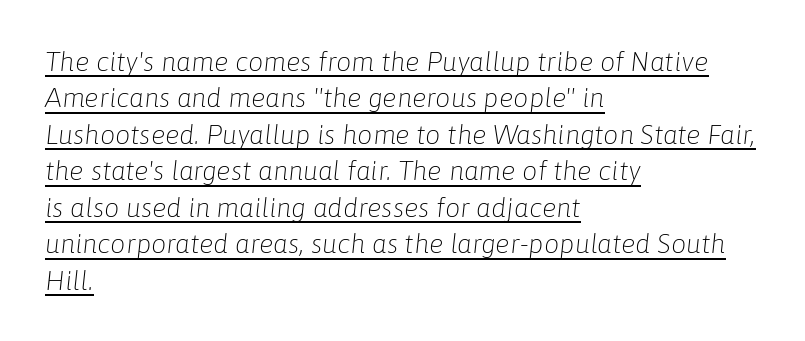
Q: Is the text bold? A: No.
Q: Is the text italic (slanted)? A: Yes, it leans right by about 6 degrees.
Q: Is the text underlined? A: Yes.
Q: How is the paragraph aligned? A: Left-aligned.
Q: Is the spacing between letters normal or unusually wide? A: Normal.
Q: Is the spacing between lines tight, normal or loose? A: Normal.
